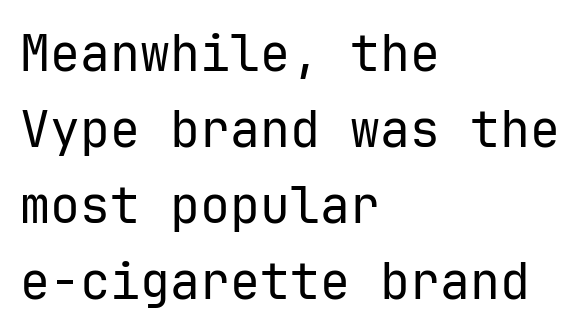
{"serif": "no", "italic": "no", "bold": "no", "weight": "regular", "width": "normal", "stroke_contrast": "low", "x_height": "medium", "monospaced": "yes", "underline": "no", "align": "left", "line_spacing": "normal", "line_spacing_ratio": 1.52, "letter_spacing": "normal", "letter_spacing_em": 0.0, "glyph_px": 50}
